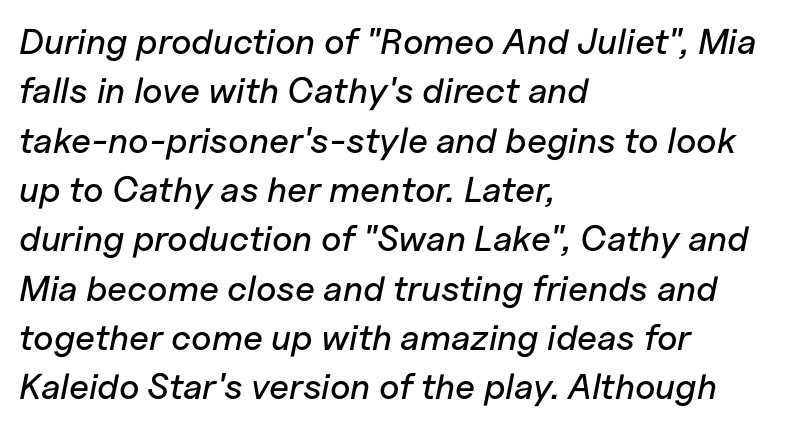
Q: Is the text italic (slanted)? A: Yes, it leans right by about 11 degrees.
Q: Is the text underlined? A: No.
Q: How is the paragraph aligned? A: Left-aligned.
Q: Is the spacing between letters normal or unusually wide? A: Normal.
Q: Is the spacing between lines tight, normal or loose? A: Normal.
Q: Width (condensed, normal, or wide)? A: Normal.
Q: Stroke contrast? A: Low.
Q: x-height? A: Medium.
Q: Monospaced? A: No.
